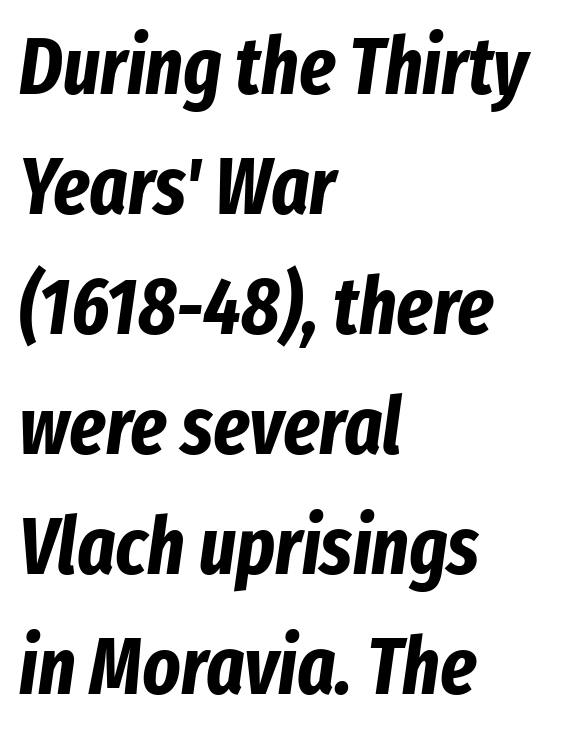
Q: Is the text bold? A: Yes.
Q: Is the text italic (slanted)? A: Yes, it leans right by about 8 degrees.
Q: Is the text underlined? A: No.
Q: How is the paragraph aligned? A: Left-aligned.
Q: Is the spacing between letters normal or unusually wide? A: Normal.
Q: Is the spacing between lines tight, normal or loose? A: Normal.
Q: Width (condensed, normal, or wide)? A: Condensed.
Q: Stroke contrast? A: Low.
Q: x-height? A: Medium.
Q: Monospaced? A: No.
